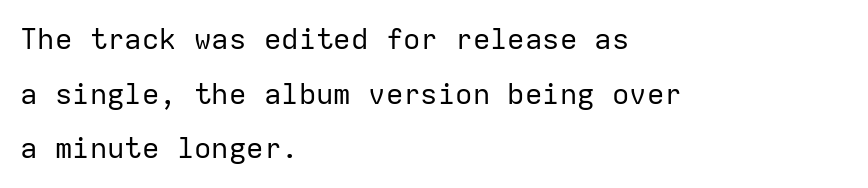
{"serif": "no", "italic": "no", "bold": "no", "weight": "regular", "width": "normal", "stroke_contrast": "low", "x_height": "medium", "monospaced": "yes", "underline": "no", "align": "left", "line_spacing_ratio": 1.88, "letter_spacing": "normal", "letter_spacing_em": 0.0, "glyph_px": 29}
